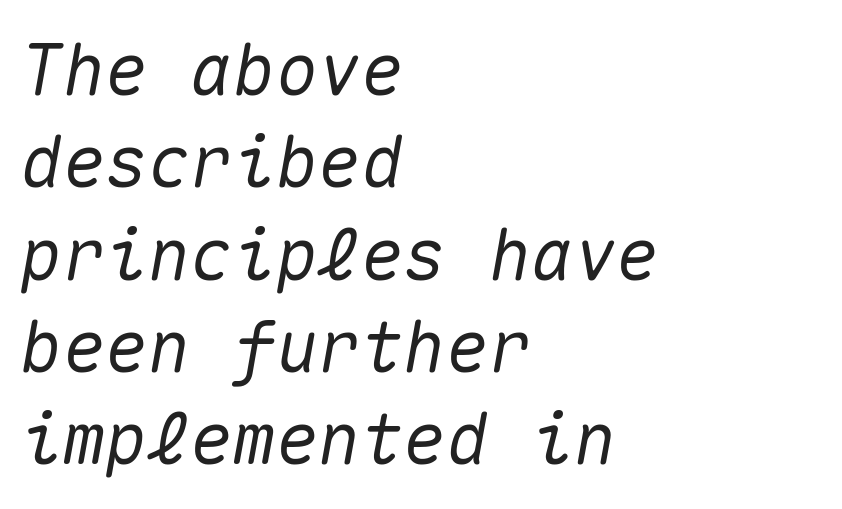
Q: Is the text italic (slanted)? A: Yes, it leans right by about 10 degrees.
Q: Is the text underlined? A: No.
Q: How is the paragraph aligned? A: Left-aligned.
Q: Is the spacing between letters normal or unusually wide? A: Normal.
Q: Is the spacing between lines tight, normal or loose? A: Normal.
Q: Width (condensed, normal, or wide)? A: Normal.
Q: Stroke contrast? A: Medium.
Q: x-height? A: Medium.
Q: Monospaced? A: Yes.
